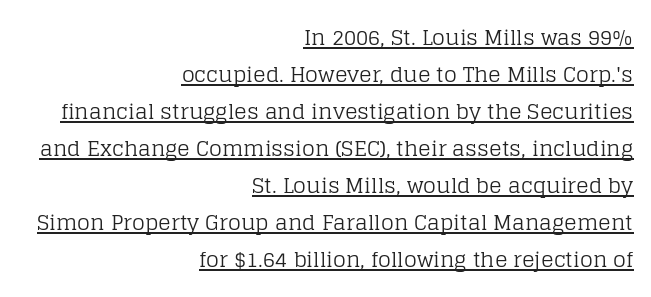
The image shows 21 px text type, upright; set right-aligned, line spacing 1.76x, normal letter spacing, underlined.
